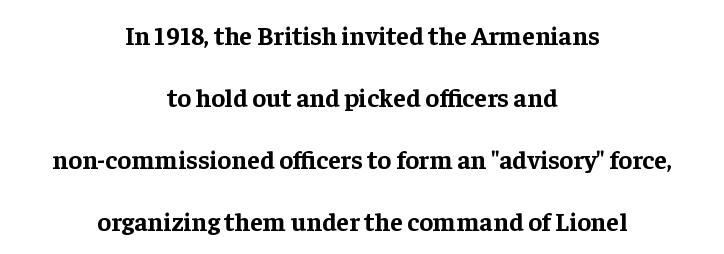
Q: Is the text bold? A: Yes.
Q: Is the text italic (slanted)? A: No, it is upright.
Q: Is the text underlined? A: No.
Q: How is the paragraph aligned? A: Centered.
Q: Is the spacing between letters normal or unusually wide? A: Normal.
Q: Is the spacing between lines tight, normal or loose? A: Loose.
